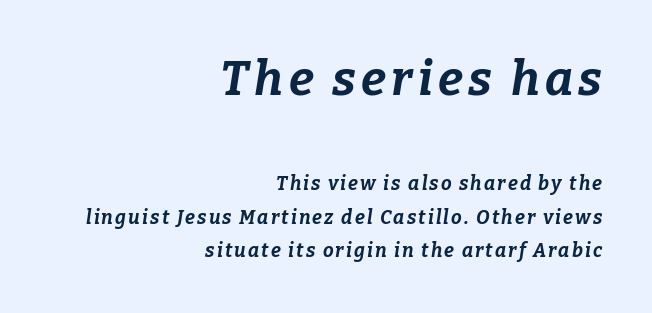
Style check: oblique. Look at the glyph heights: the upper group is clearly the bigger setting. A clean baseline with only descenders dipping below it. Note the varied advance widths — an 'i' is clearly narrower than an 'm'. The glyphs have the mass of a bold cut.
